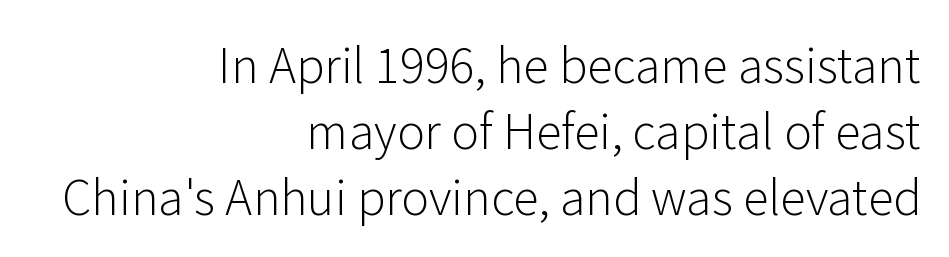
The image shows 47 px light sans-serif type, upright; set right-aligned, normal line spacing (1.4x), normal letter spacing, not underlined; low stroke contrast and a medium x-height.
